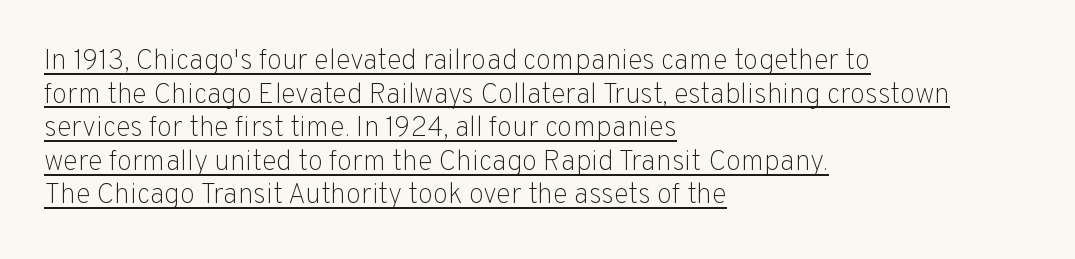
{"serif": "no", "italic": "no", "bold": "no", "weight": "light", "width": "normal", "stroke_contrast": "low", "x_height": "medium", "monospaced": "no", "underline": "yes", "align": "left", "line_spacing_ratio": 1.2, "letter_spacing": "normal", "letter_spacing_em": 0.0, "glyph_px": 28}
